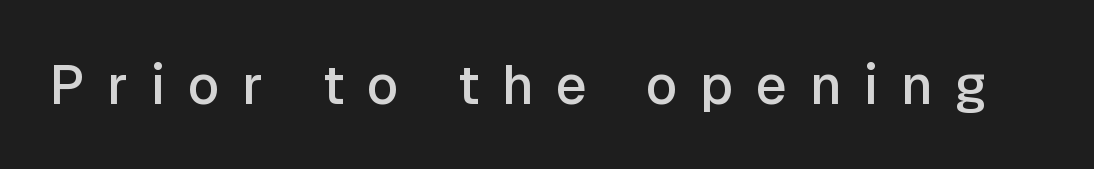
The image shows 54 px semibold sans-serif type, upright; set unusually wide letter spacing (+0.42 em), not underlined; low stroke contrast and a medium x-height.
